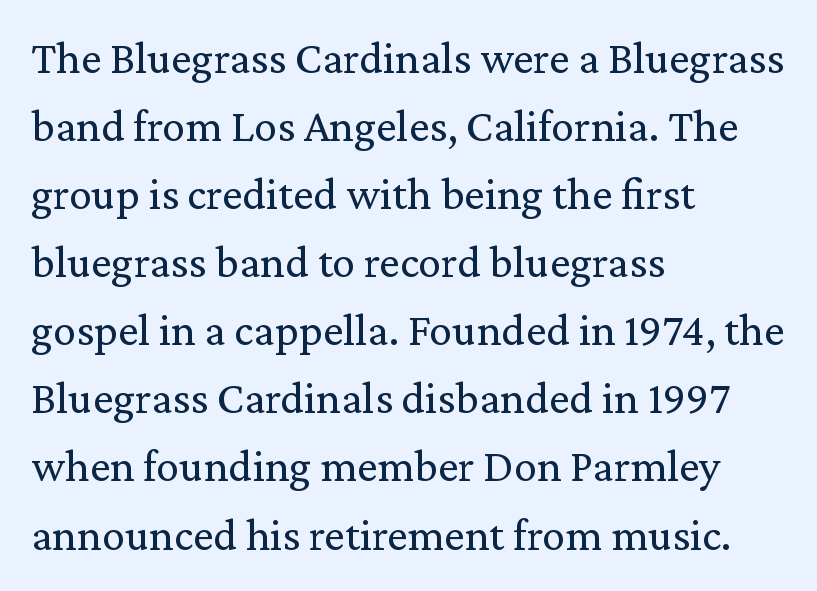
{"serif": "yes", "italic": "no", "bold": "no", "weight": "regular", "width": "normal", "stroke_contrast": "low", "x_height": "medium", "monospaced": "no", "underline": "no", "align": "left", "line_spacing": "normal", "line_spacing_ratio": 1.48, "letter_spacing": "normal", "letter_spacing_em": 0.0, "glyph_px": 46}
